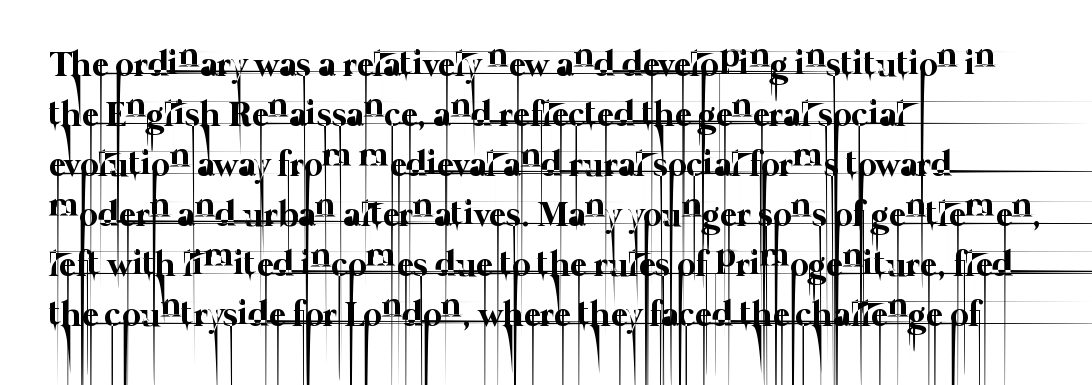
You could not count columns in this text — the font is proportionally spaced. The rendering keeps characters at their native spacing. The line-height multiplier appears to be the usual default. Visually the block forms a straight wall on the left and a jagged coastline on the right.
